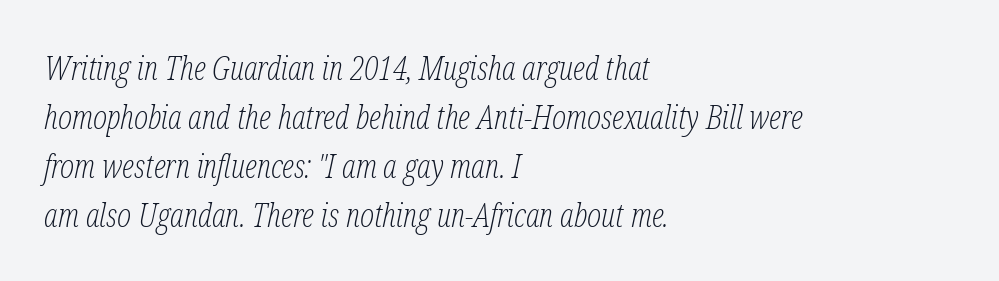
{"serif": "yes", "italic": "yes", "lean": "right", "slant_degrees": 12, "bold": "no", "weight": "light", "width": "condensed", "stroke_contrast": "low", "x_height": "medium", "monospaced": "no", "underline": "no", "align": "left", "line_spacing": "normal", "line_spacing_ratio": 1.48, "letter_spacing": "normal", "letter_spacing_em": 0.0, "glyph_px": 33}
